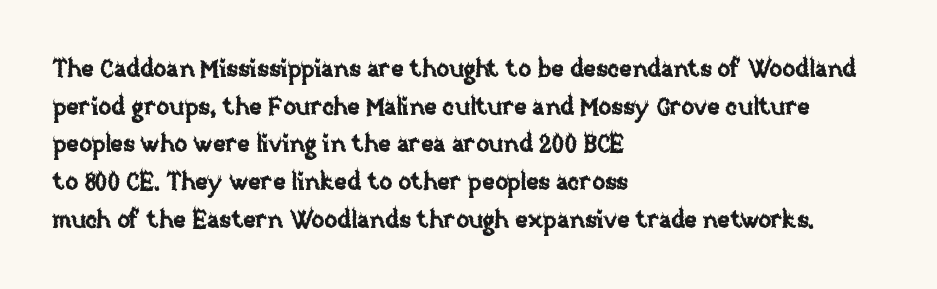
{"italic": "no", "underline": "no", "align": "left", "line_spacing": "normal", "line_spacing_ratio": 1.57, "letter_spacing": "normal", "letter_spacing_em": 0.0, "glyph_px": 24}
